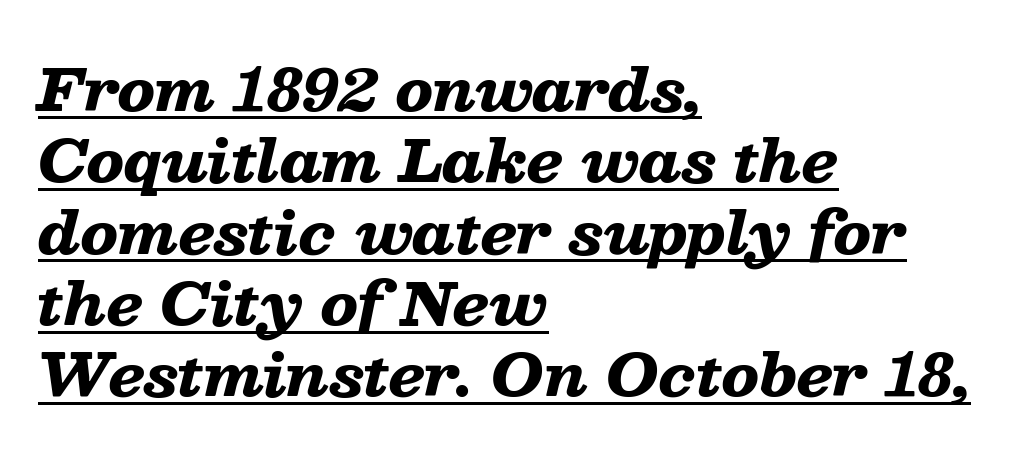
The image shows 58 px heavy, wide type, italic (leaning right); set left-aligned, line spacing 1.23x, normal letter spacing, underlined; low stroke contrast and a medium x-height.
